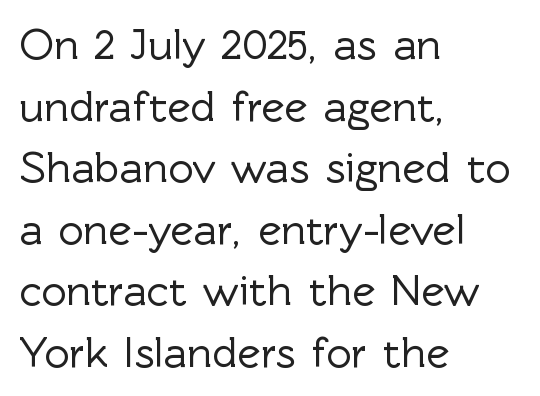
Q: Is the text italic (slanted)? A: No, it is upright.
Q: Is the typeface a serif or a sans-serif typeface? A: Sans-serif.
Q: Is the text underlined? A: No.
Q: How is the paragraph aligned? A: Left-aligned.
Q: Is the spacing between letters normal or unusually wide? A: Normal.
Q: Is the spacing between lines tight, normal or loose? A: Normal.
Q: Width (condensed, normal, or wide)? A: Normal.
Q: x-height? A: Medium.
Q: Monospaced? A: No.
